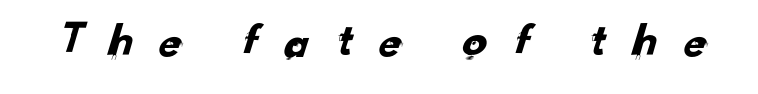
The image shows 49 px sans-serif type; set unusually wide letter spacing (+0.47 em), not underlined; low stroke contrast and a small x-height.
